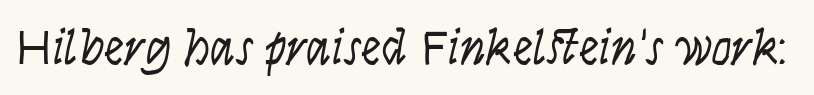
Q: Is the text bold? A: No.
Q: Is the text italic (slanted)? A: Yes.
Q: Is the typeface a serif or a sans-serif typeface? A: Sans-serif.
Q: Is the text underlined? A: No.
Q: Is the spacing between letters normal or unusually wide? A: Normal.
Q: Width (condensed, normal, or wide)? A: Condensed.
Q: Stroke contrast? A: Low.
Q: x-height? A: Large.
Q: Monospaced? A: No.
